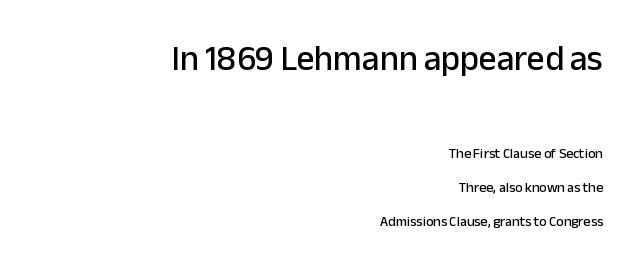
Unlike italic type, these characters show no tilt at all. Whoever set this made the first block the dominant, larger element. Students, observe: this is what heavily led, spacious text looks like. Check the space under the baseline: it is left empty. Each line ends at the same right margin while the left side varies.
